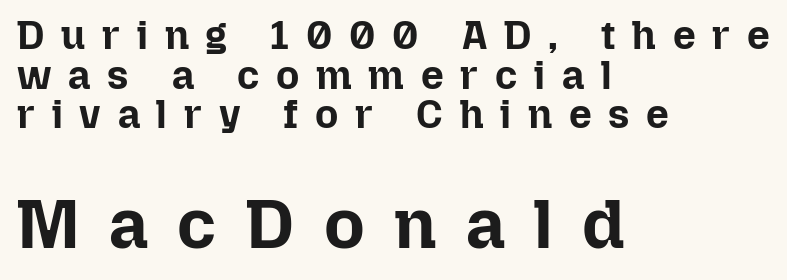
The image shows 70 px bold type, upright; set left-aligned, tight line spacing (0.99x), unusually wide letter spacing (+0.42 em), not underlined; the second (bottom) block is 1.75x larger; low stroke contrast and a medium x-height.
